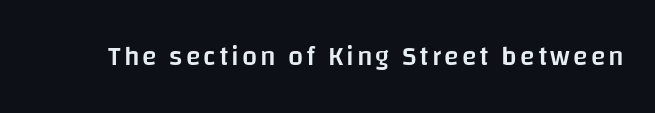
Q: Is the text bold? A: Semi-bold.
Q: Is the text italic (slanted)? A: No, it is upright.
Q: Is the text underlined? A: No.
